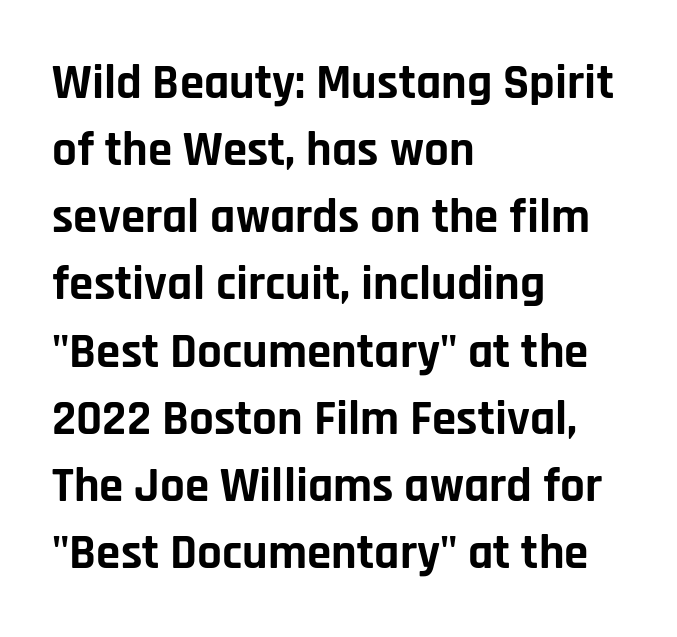
The image shows 49 px bold sans-serif type, upright; set left-aligned, normal line spacing (1.37x), normal letter spacing, not underlined; low stroke contrast and a large x-height.
